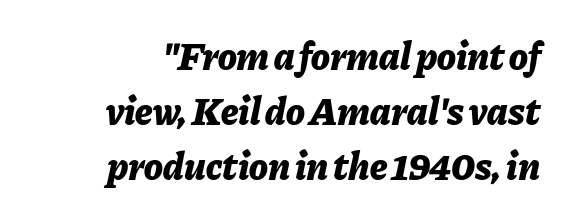
Italic: yes, the glyphs are oblique. As a designer I'd log this as weight 700, bold. Compared with typical body copy, the letter spacing here is the same. Alignment: flush right.
